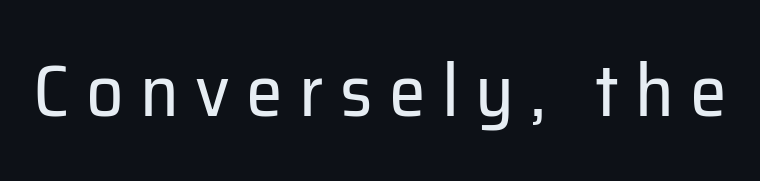
Proportional: the letters do not fall into vertical columns. The rendering inserts visible extra space after every character. The area under the type is left untouched. What kind of face is this? One without serifs — a sans. The letters stand upright; this is a roman face.
